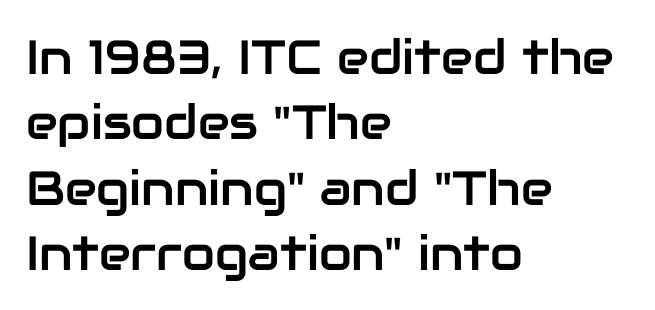
{"serif": "no", "italic": "no", "width": "normal", "stroke_contrast": "low", "x_height": "medium", "monospaced": "no", "underline": "no", "align": "left", "line_spacing": "normal", "line_spacing_ratio": 1.36, "letter_spacing": "normal", "letter_spacing_em": 0.0, "glyph_px": 48}
